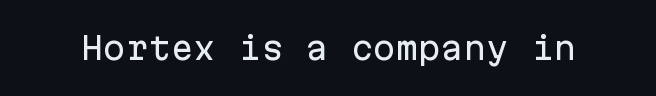
Spacing verdict: monospaced, one width for all characters. Designer's note — italics off, roman on. The glyphs in this specimen are sans serif. The area under the type is left untouched. In terms of letterspacing, this is plain default setting.
